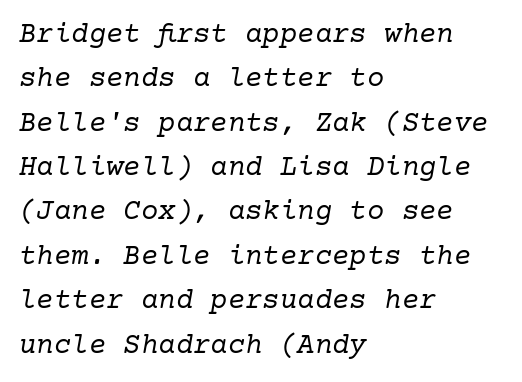
The image shows 29 px regular-weight serif type, italic (leaning right); set left-aligned, normal line spacing (1.53x), normal letter spacing, not underlined; low stroke contrast and a medium x-height.
